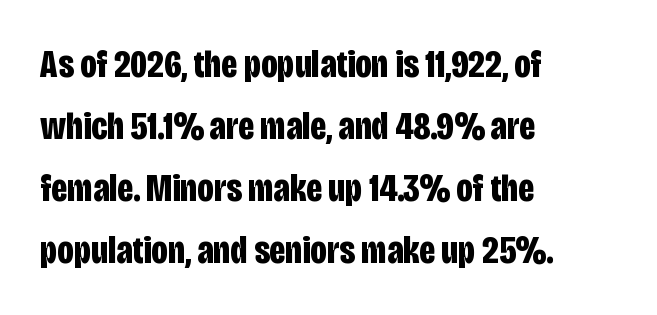
{"serif": "no", "italic": "no", "bold": "yes", "weight": "bold", "width": "condensed", "stroke_contrast": "low", "x_height": "large", "monospaced": "no", "underline": "no", "align": "left", "line_spacing": "normal", "line_spacing_ratio": 1.59, "letter_spacing": "normal", "letter_spacing_em": 0.0, "glyph_px": 39}
